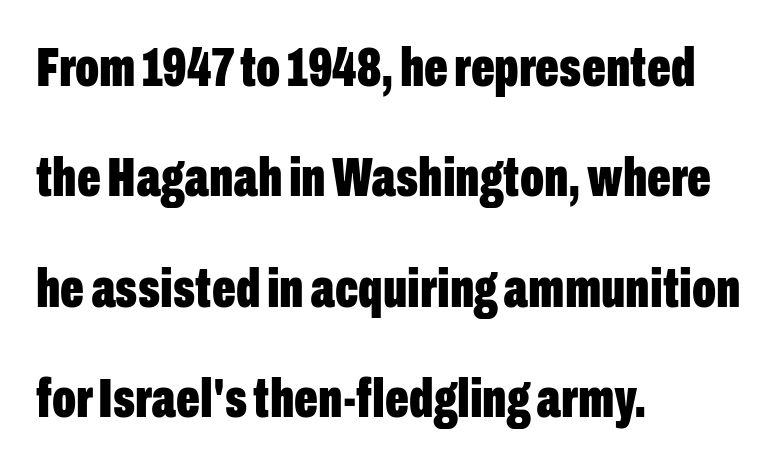
Q: Is the text bold? A: Yes.
Q: Is the text italic (slanted)? A: No, it is upright.
Q: Is the typeface a serif or a sans-serif typeface? A: Sans-serif.
Q: Is the text underlined? A: No.
Q: How is the paragraph aligned? A: Left-aligned.
Q: Is the spacing between letters normal or unusually wide? A: Normal.
Q: Is the spacing between lines tight, normal or loose? A: Loose.
Q: Width (condensed, normal, or wide)? A: Condensed.
Q: Stroke contrast? A: Low.
Q: x-height? A: Medium.
Q: Monospaced? A: No.
